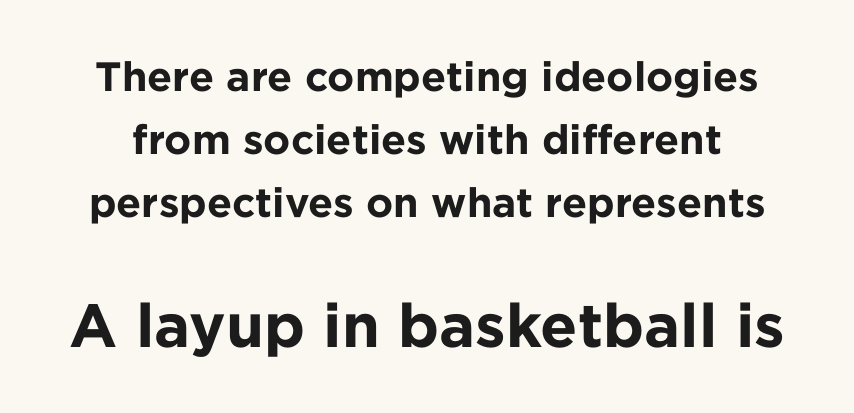
{"serif": "no", "italic": "no", "bold": "yes", "weight": "bold", "width": "normal", "stroke_contrast": "low", "x_height": "medium", "monospaced": "no", "underline": "no", "line_spacing": "normal", "line_spacing_ratio": 1.54, "letter_spacing": "normal", "letter_spacing_em": 0.0, "larger_block": "second", "size_ratio": 1.49, "glyph_px": 61}
